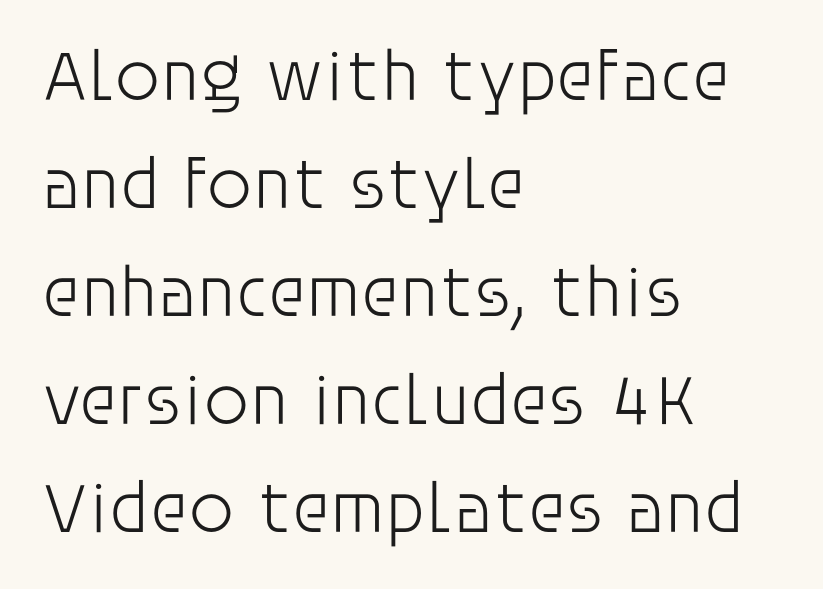
Q: Is the text bold? A: No.
Q: Is the text italic (slanted)? A: No, it is upright.
Q: Is the typeface a serif or a sans-serif typeface? A: Sans-serif.
Q: Is the text underlined? A: No.
Q: How is the paragraph aligned? A: Left-aligned.
Q: Is the spacing between letters normal or unusually wide? A: Normal.
Q: Is the spacing between lines tight, normal or loose? A: Normal.
Q: Width (condensed, normal, or wide)? A: Normal.
Q: Stroke contrast? A: Low.
Q: x-height? A: Large.
Q: Monospaced? A: No.
